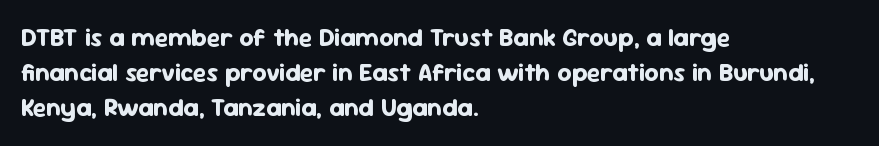
{"italic": "no", "bold": "yes", "underline": "no", "align": "left", "line_spacing": "normal", "line_spacing_ratio": 1.41, "letter_spacing": "normal", "letter_spacing_em": 0.0, "glyph_px": 25}
